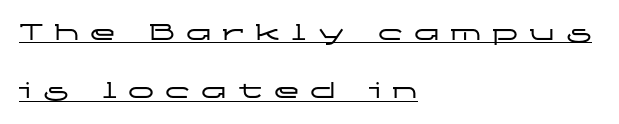
Q: Is the text italic (slanted)? A: No, it is upright.
Q: Is the text underlined? A: Yes.
Q: How is the paragraph aligned? A: Left-aligned.
Q: Is the spacing between letters normal or unusually wide? A: Unusually wide.
Q: Is the spacing between lines tight, normal or loose? A: Loose.
